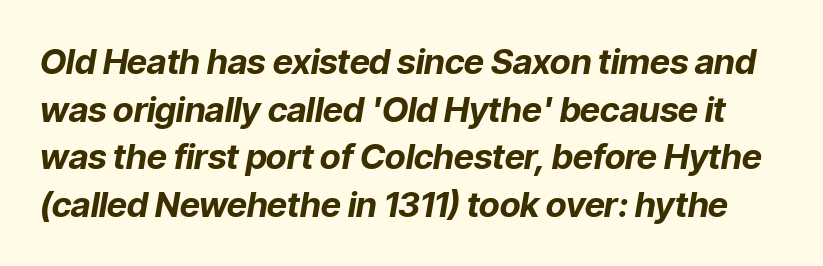
Q: Is the text bold? A: Yes.
Q: Is the text italic (slanted)? A: Yes, it leans right by about 9 degrees.
Q: Is the text underlined? A: No.
Q: Is the spacing between letters normal or unusually wide? A: Normal.
Q: Is the spacing between lines tight, normal or loose? A: Normal.
Q: Width (condensed, normal, or wide)? A: Normal.
Q: Stroke contrast? A: Low.
Q: x-height? A: Medium.
Q: Monospaced? A: No.
